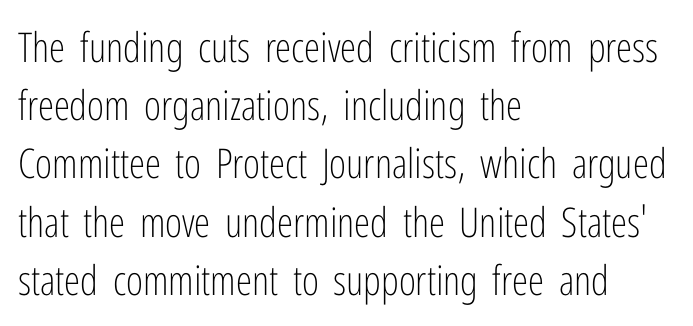
Q: Is the text bold? A: No.
Q: Is the text italic (slanted)? A: No, it is upright.
Q: Is the typeface a serif or a sans-serif typeface? A: Sans-serif.
Q: Is the text underlined? A: No.
Q: How is the paragraph aligned? A: Left-aligned.
Q: Is the spacing between letters normal or unusually wide? A: Normal.
Q: Is the spacing between lines tight, normal or loose? A: Normal.
Q: Width (condensed, normal, or wide)? A: Condensed.
Q: Stroke contrast? A: Low.
Q: x-height? A: Medium.
Q: Monospaced? A: No.
